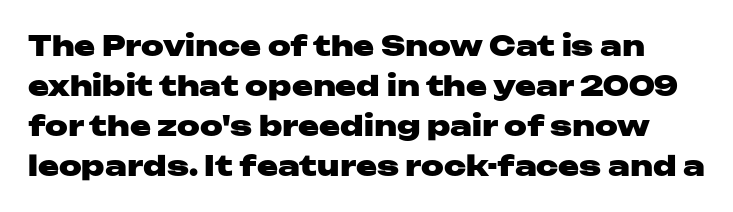
Tracking here is standard; glyphs follow each other at the usual distance. These words are printed bold, with thick strokes throughout. Note: no serifs on the glyphs. Spacing verdict: proportional, widths tailored to each character. Evenly set lines give the paragraph a standard silhouette.
